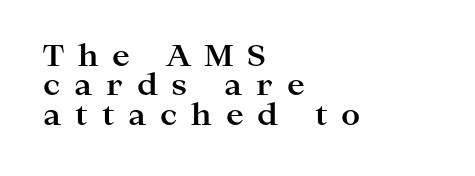
Do the letters lean? They stand straight. In terms of leading, this rendering errs on the cramped side. The specimen omits any rule beneath the text block's lines. Spacing between characters has been opened up far beyond the box default. A student would call this left alignment; a typographer would say flush left, rag right.
